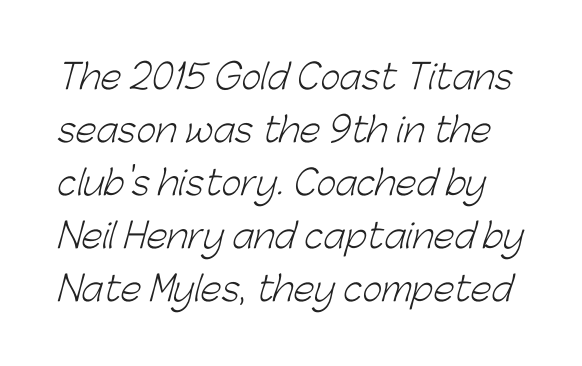
{"serif": "no", "bold": "no", "weight": "light", "width": "normal", "stroke_contrast": "low", "x_height": "medium", "monospaced": "no", "underline": "no", "line_spacing": "normal", "line_spacing_ratio": 1.56, "letter_spacing": "normal", "letter_spacing_em": 0.0, "glyph_px": 34}
